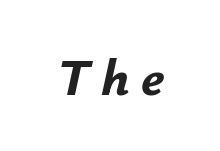
Does the lettering tilt? It does — this is italic. Varying glyph widths throughout — classic text-font behaviour. Words float on clear page, feet unadorned. Strong, thick strokes mark this as bold type. Short note: letters widely spaced.
